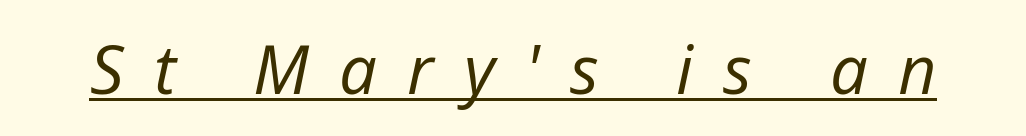
Weight class: somewhere from thin through regular. The letters advance in unequal steps, a hallmark of proportional type. When letters slant like this, we call the style italic. The words here are underlined. Students, note that the glyphs here are deliberately spaced far apart.
